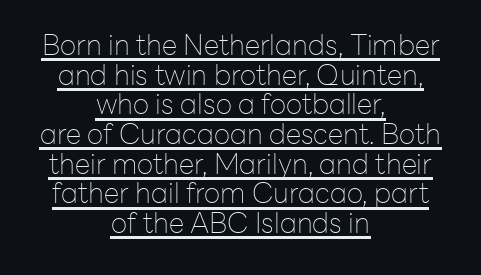
Q: Is the text bold? A: No.
Q: Is the text italic (slanted)? A: No, it is upright.
Q: Is the typeface a serif or a sans-serif typeface? A: Sans-serif.
Q: Is the text underlined? A: Yes.
Q: How is the paragraph aligned? A: Centered.
Q: Is the spacing between letters normal or unusually wide? A: Normal.
Q: Is the spacing between lines tight, normal or loose? A: Tight.
Q: Width (condensed, normal, or wide)? A: Normal.
Q: Stroke contrast? A: Low.
Q: x-height? A: Medium.
Q: Monospaced? A: No.
